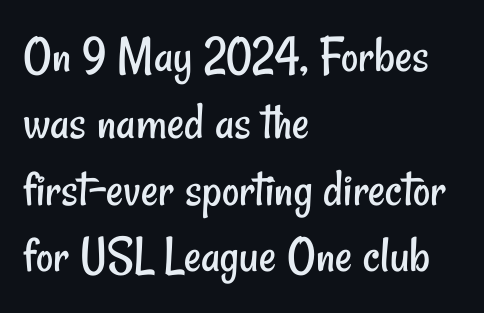
Stroke terminals: plain, sans-serif. Default kerning and tracking; the words read as compact shapes. The designer left line spacing at the default. Stems and bowls with no extra thickness — not bold.
